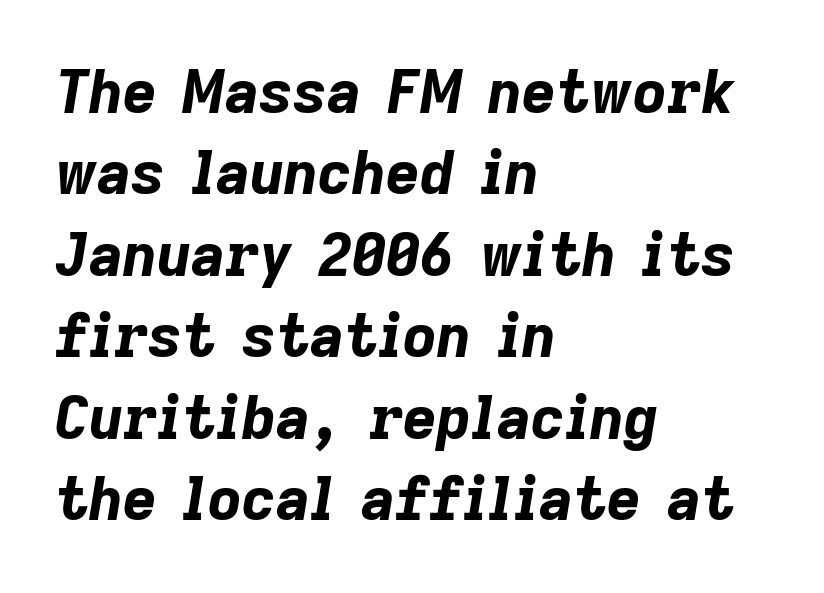
The image shows 59 px bold type, italic (leaning right); set left-aligned, normal line spacing (1.38x), normal letter spacing, not underlined; low stroke contrast and a medium x-height.
